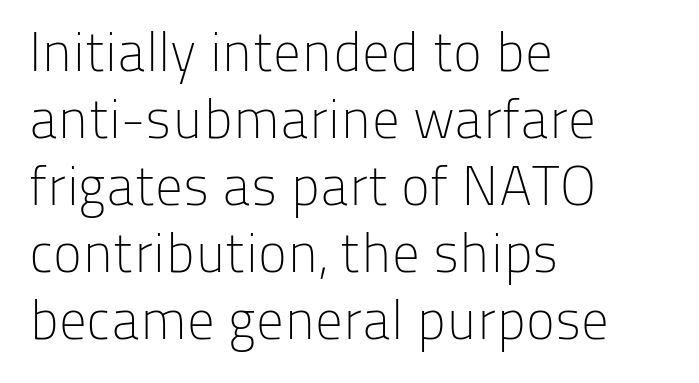
{"serif": "no", "italic": "no", "bold": "no", "weight": "light", "width": "normal", "stroke_contrast": "low", "x_height": "medium", "monospaced": "no", "underline": "no", "align": "left", "line_spacing_ratio": 1.22, "letter_spacing": "normal", "letter_spacing_em": 0.0, "glyph_px": 55}
